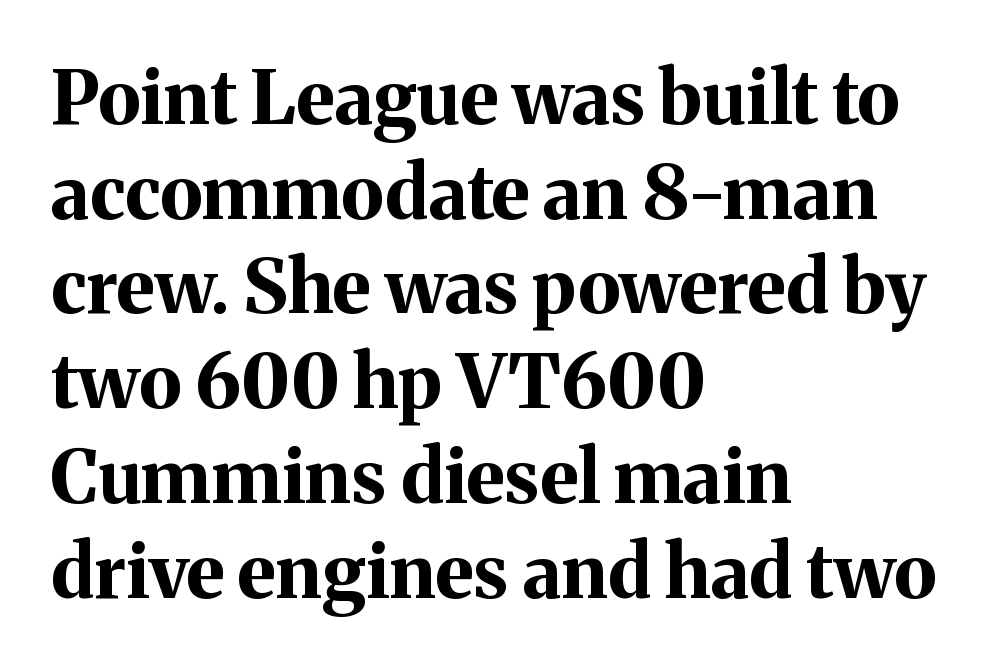
The image shows 74 px bold serif type, upright; set left-aligned, normal line spacing (1.28x), normal letter spacing, not underlined; medium stroke contrast and a medium x-height.
